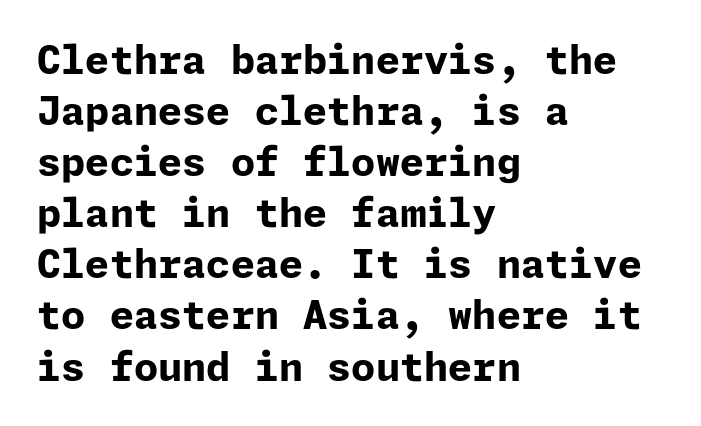
{"serif": "no", "italic": "no", "bold": "yes", "weight": "bold", "width": "normal", "stroke_contrast": "low", "x_height": "medium", "underline": "no", "align": "left", "line_spacing": "normal", "line_spacing_ratio": 1.31, "letter_spacing": "normal", "letter_spacing_em": 0.0, "glyph_px": 39}
